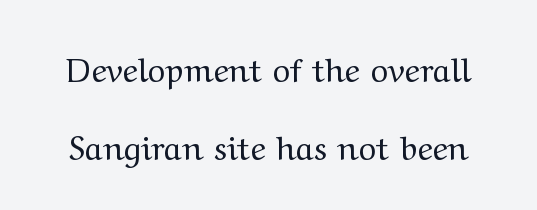
{"serif": "yes", "italic": "no", "bold": "no", "weight": "regular", "width": "wide", "stroke_contrast": "medium", "x_height": "medium", "monospaced": "no", "underline": "no", "line_spacing": "loose", "line_spacing_ratio": 2.36, "letter_spacing": "normal", "letter_spacing_em": 0.0, "glyph_px": 33}
